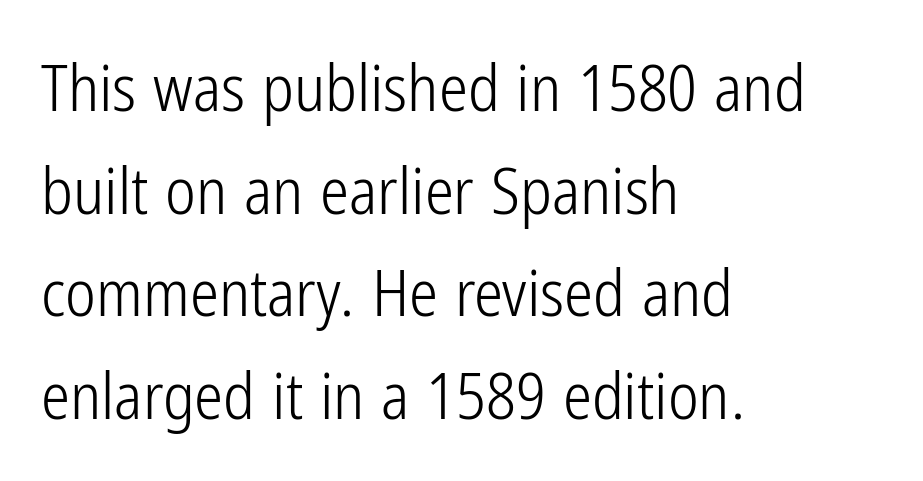
Compared with a typical body face, this is equally light or lighter still. Any mark beneath the type? The region is blank. Spacing verdict: proportional, widths tailored to each character. The block of text has a typical density, with ordinary space between rows.
